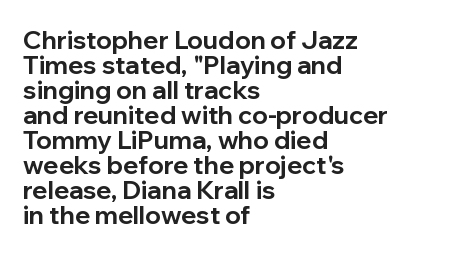
The words here are not underlined. Ordinary non-slanted type is in use. The setting favours the left margin, as ordinary paragraphs usually do. The glyphs have the mass of a bold cut. The passage shown has conventional tracking throughout. Reading down the column, the eye jumps only a short way to each next line.
